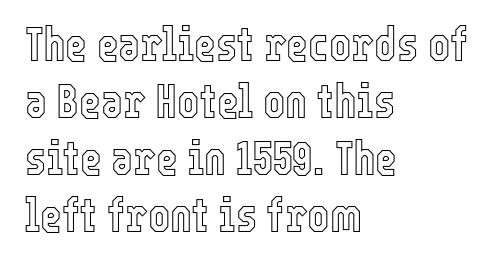
Q: Is the text italic (slanted)? A: No, it is upright.
Q: Is the text underlined? A: No.
Q: How is the paragraph aligned? A: Left-aligned.
Q: Is the spacing between letters normal or unusually wide? A: Normal.
Q: Width (condensed, normal, or wide)? A: Condensed.
Q: x-height? A: Medium.
Q: Monospaced? A: No.
